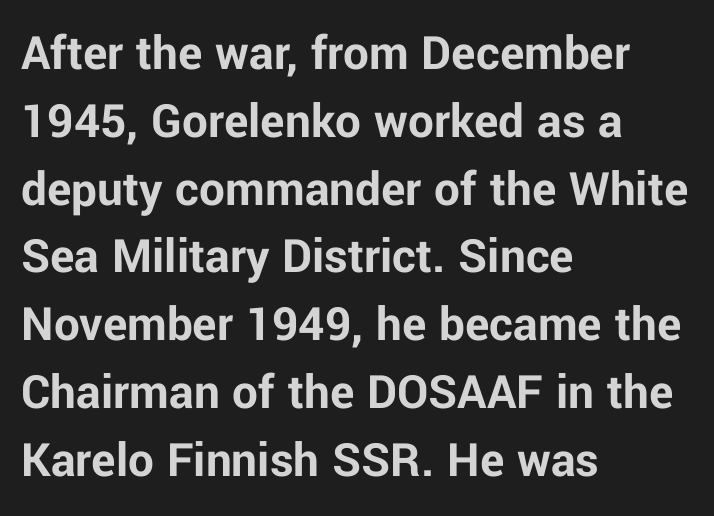
Varying glyph widths throughout — classic text-font behaviour. Typographic density is high because the face is bold. Compared with a centered layout, this one pins lines to the left instead. Notice how the stems are strictly vertical — no italics here.
